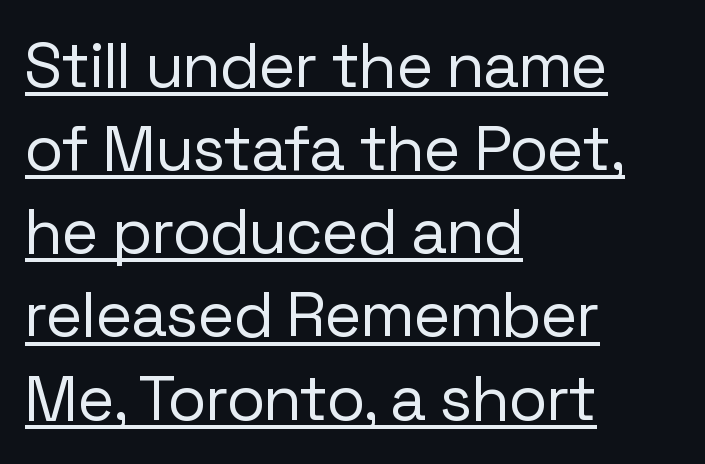
Left-aligned paragraph, ragged on the right. There is no visible air inserted between adjacent glyphs. Vertical strokes here are truly vertical. Serif or sans? Sans — the stroke terminals are bare. Baseline-to-baseline distance is the conventional proportion of letter height.
